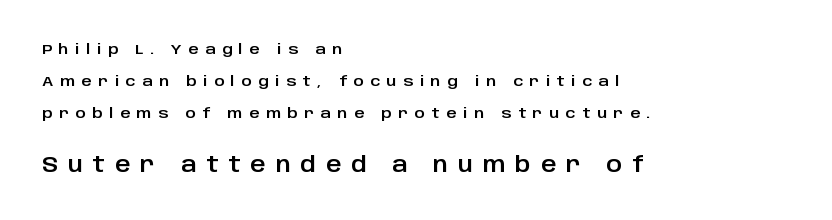
Q: Is the text italic (slanted)? A: No, it is upright.
Q: Is the text underlined? A: No.
Q: How is the paragraph aligned? A: Left-aligned.
Q: Is the spacing between letters normal or unusually wide? A: Unusually wide.
Q: Is the spacing between lines tight, normal or loose? A: Loose.
Q: Which block of text is set in a larger size, the first (top) or the second (bottom)? A: The second (bottom) one.
